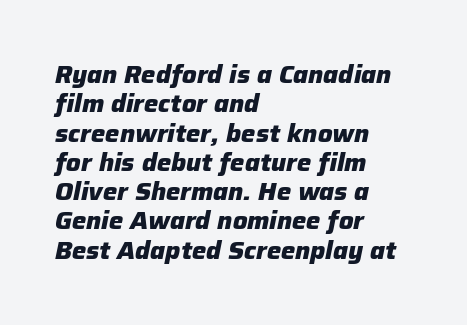
The image shows 24 px bold type, italic (leaning right); set left-aligned, line spacing 1.22x, normal letter spacing, not underlined.
